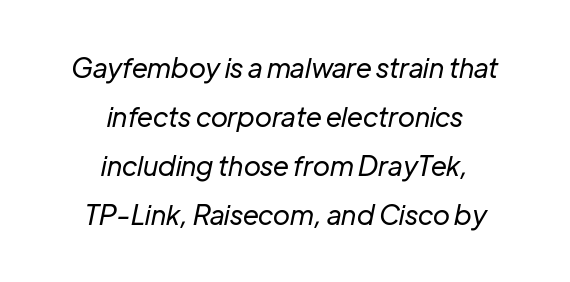
The image shows 27 px text type, italic (leaning right); set centered, line spacing 1.82x, normal letter spacing, not underlined.
